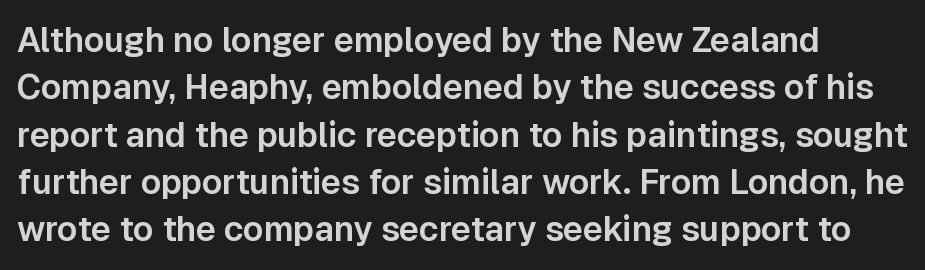
The image shows 34 px sans-serif type, upright; set normal line spacing (1.39x), normal letter spacing, not underlined; low stroke contrast and a medium x-height.
